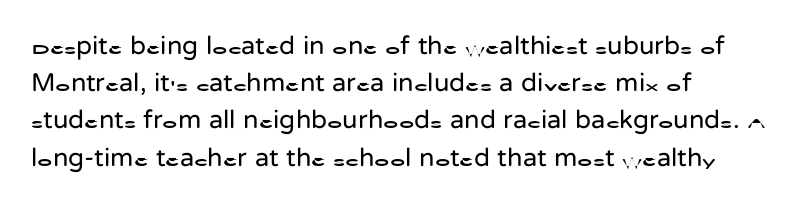
{"italic": "no", "bold": "no", "underline": "no", "align": "left", "line_spacing": "normal", "line_spacing_ratio": 1.43, "letter_spacing": "normal", "letter_spacing_em": 0.0, "glyph_px": 26}
